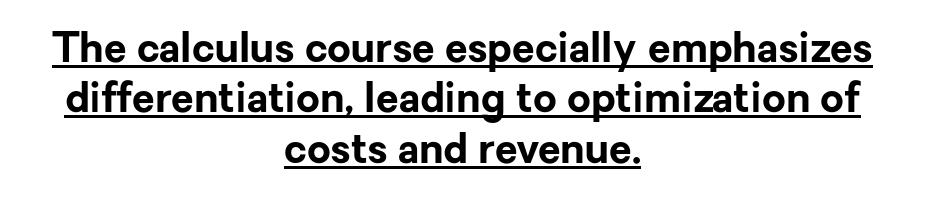
{"serif": "no", "italic": "no", "bold": "yes", "weight": "bold", "width": "normal", "stroke_contrast": "low", "x_height": "medium", "monospaced": "no", "underline": "yes", "align": "center", "line_spacing_ratio": 1.23, "letter_spacing": "normal", "letter_spacing_em": 0.0, "glyph_px": 41}
